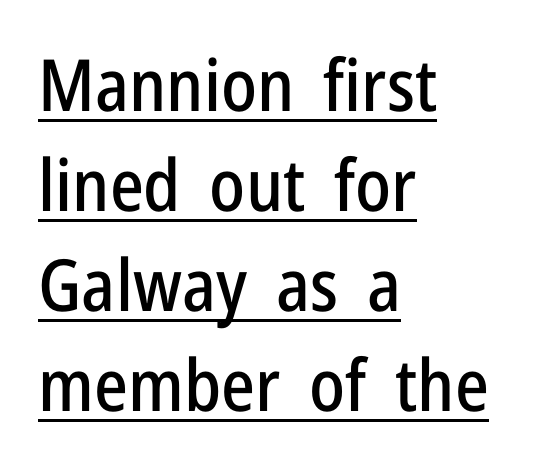
Varying glyph widths throughout — classic text-font behaviour. The letters stand straight up with perfectly vertical stems. Does the copy run flush right? No — it runs flush left. What decoration does the sample have? An underline. The typeface chosen for these lines omits serifs.
